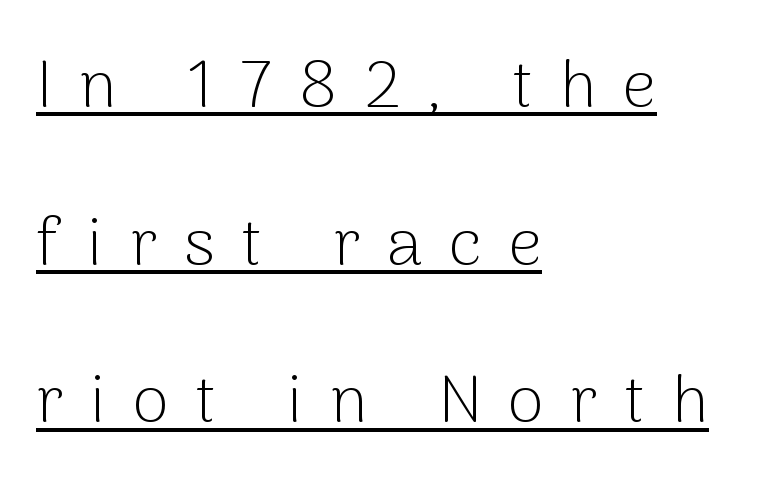
The image shows 66 px light sans-serif type, upright; set left-aligned, loose line spacing (2.39x), unusually wide letter spacing (+0.4 em), underlined; low stroke contrast and a medium x-height.
